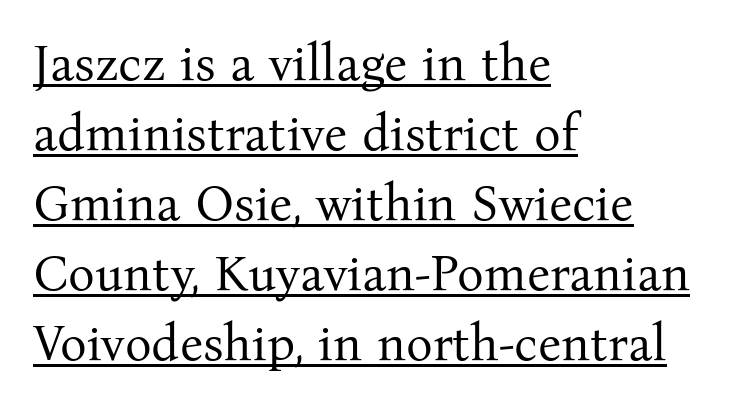
Yep, those are serifs on the letters. Stems and bowls with no extra thickness — not bold. This is roman type, the default non-slanted kind. Caption: multi-line text, flush left, ragged right. Each line of the rendering has a horizontal stroke beneath the glyphs.
